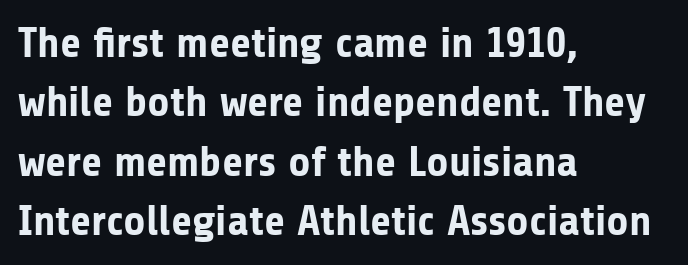
Q: Is the text bold? A: Yes.
Q: Is the text italic (slanted)? A: No, it is upright.
Q: Is the typeface a serif or a sans-serif typeface? A: Sans-serif.
Q: Is the text underlined? A: No.
Q: How is the paragraph aligned? A: Left-aligned.
Q: Is the spacing between letters normal or unusually wide? A: Normal.
Q: Is the spacing between lines tight, normal or loose? A: Normal.
Q: Width (condensed, normal, or wide)? A: Normal.
Q: Stroke contrast? A: Low.
Q: x-height? A: Medium.
Q: Monospaced? A: No.
